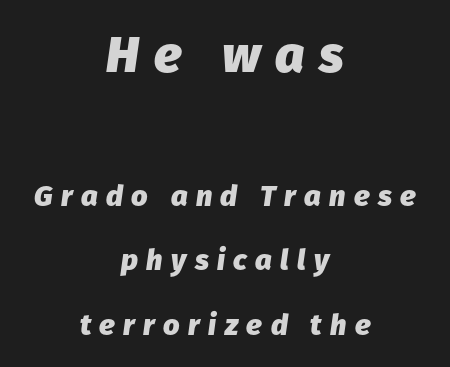
Characters follow at a spacing far wider than the type designer built in. The paragraph has two soft edges and a firm central axis. Underlining? Definitely not there. These words are printed bold, with thick strokes throughout. You get the large type first, then a drop to smaller type.
